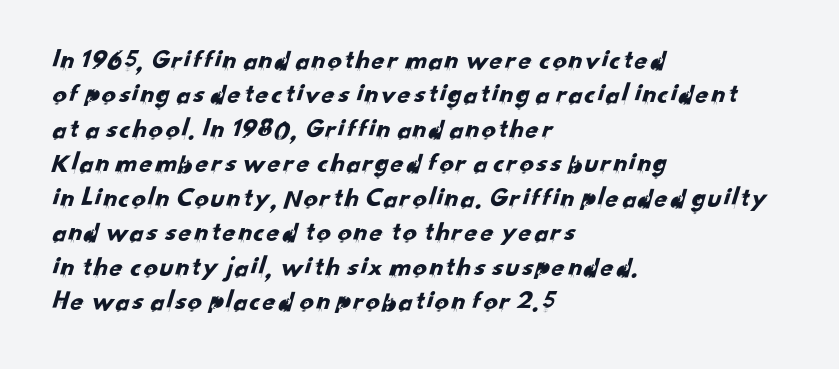
Q: Is the typeface a serif or a sans-serif typeface? A: Sans-serif.
Q: Is the text underlined? A: No.
Q: How is the paragraph aligned? A: Left-aligned.
Q: Is the spacing between letters normal or unusually wide? A: Normal.
Q: Width (condensed, normal, or wide)? A: Normal.
Q: Stroke contrast? A: Low.
Q: x-height? A: Small.
Q: Monospaced? A: No.
